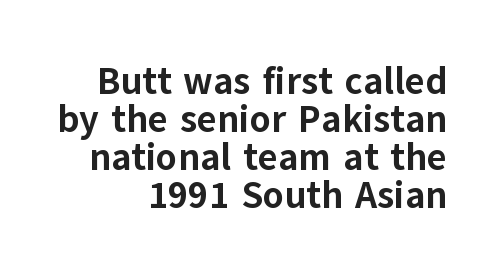
Q: Is the text bold? A: Yes.
Q: Is the text italic (slanted)? A: No, it is upright.
Q: Is the typeface a serif or a sans-serif typeface? A: Sans-serif.
Q: Is the text underlined? A: No.
Q: How is the paragraph aligned? A: Right-aligned.
Q: Is the spacing between letters normal or unusually wide? A: Normal.
Q: Is the spacing between lines tight, normal or loose? A: Tight.
Q: Width (condensed, normal, or wide)? A: Normal.
Q: Stroke contrast? A: Low.
Q: x-height? A: Medium.
Q: Monospaced? A: No.
